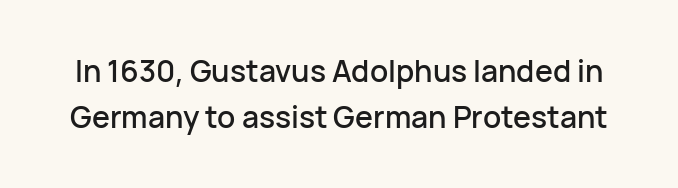
Serif or sans? Sans — the stroke terminals are bare. Descender tails drop into unmarked territory. What stands out about the letter spacing? Nothing — it is the standard amount. The lines sit at an ordinary, default distance from one another.
